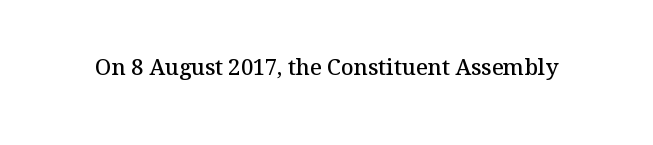
Q: Is the text bold? A: Semi-bold.
Q: Is the text italic (slanted)? A: No, it is upright.
Q: Is the text underlined? A: No.
Q: Is the spacing between letters normal or unusually wide? A: Normal.
